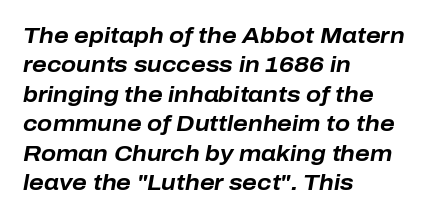
The image shows 22 px bold type, italic (leaning right); set left-aligned, normal line spacing (1.34x), normal letter spacing, not underlined.
